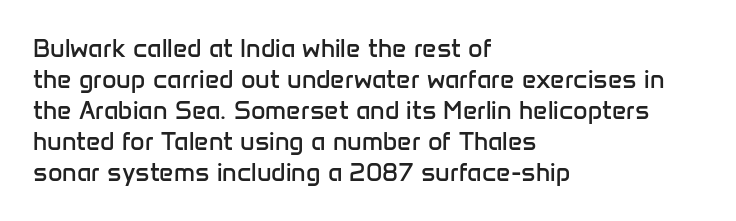
{"italic": "no", "bold": "no", "underline": "no", "align": "left", "line_spacing_ratio": 1.24, "letter_spacing": "normal", "letter_spacing_em": 0.0, "glyph_px": 25}
